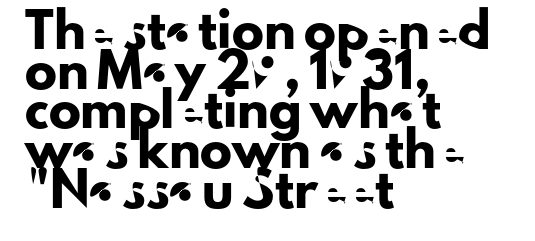
Upright lettering throughout. You could not count columns in this text — the font is proportionally spaced. Nobody touched the tracking dial on this one. Which margin do the lines hug? The left one — the right edge is uneven. The typeface chosen for these lines omits serifs. Has an underline been added? It has not.
